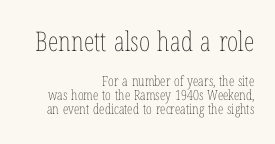
{"italic": "no", "bold": "no", "underline": "no", "align": "right", "line_spacing": "tight", "line_spacing_ratio": 1.01, "letter_spacing": "normal", "letter_spacing_em": 0.0, "larger_block": "first", "size_ratio": 1.93, "glyph_px": 27}
